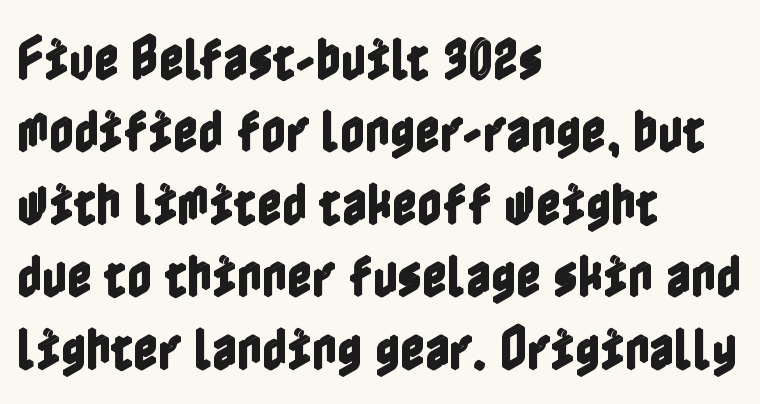
Every stem runs plumb, perpendicular to the baseline. The compositor pushed each line to the left boundary. Characters follow at the spacing the type designer built in. The area under the type is left untouched. Compared with typical paragraphs, the rows here are spaced about the same.
